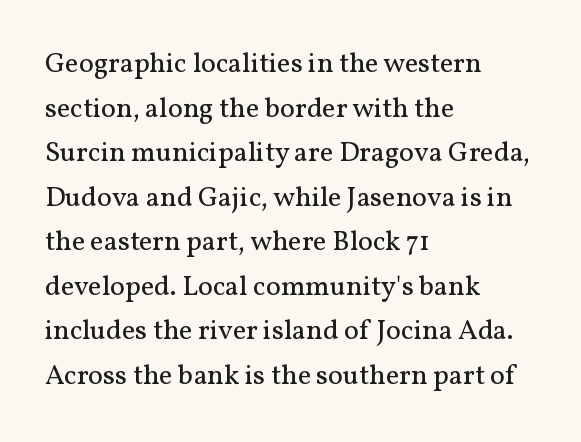
The image shows 28 px regular-weight serif type, upright; set left-aligned, normal line spacing (1.59x), normal letter spacing, not underlined; medium stroke contrast and a medium x-height.
